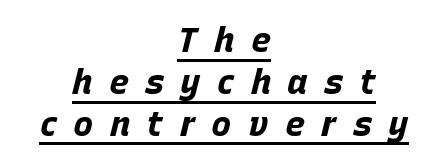
The image shows 34 px bold type, italic (leaning right); set centered, line spacing 1.23x, unusually wide letter spacing (+0.48 em), underlined; low stroke contrast and a large x-height.
